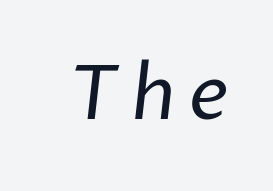
Q: Is the text bold? A: No.
Q: Is the typeface a serif or a sans-serif typeface? A: Sans-serif.
Q: Is the text underlined? A: No.
Q: Width (condensed, normal, or wide)? A: Normal.
Q: Stroke contrast? A: Low.
Q: x-height? A: Medium.
Q: Monospaced? A: No.
